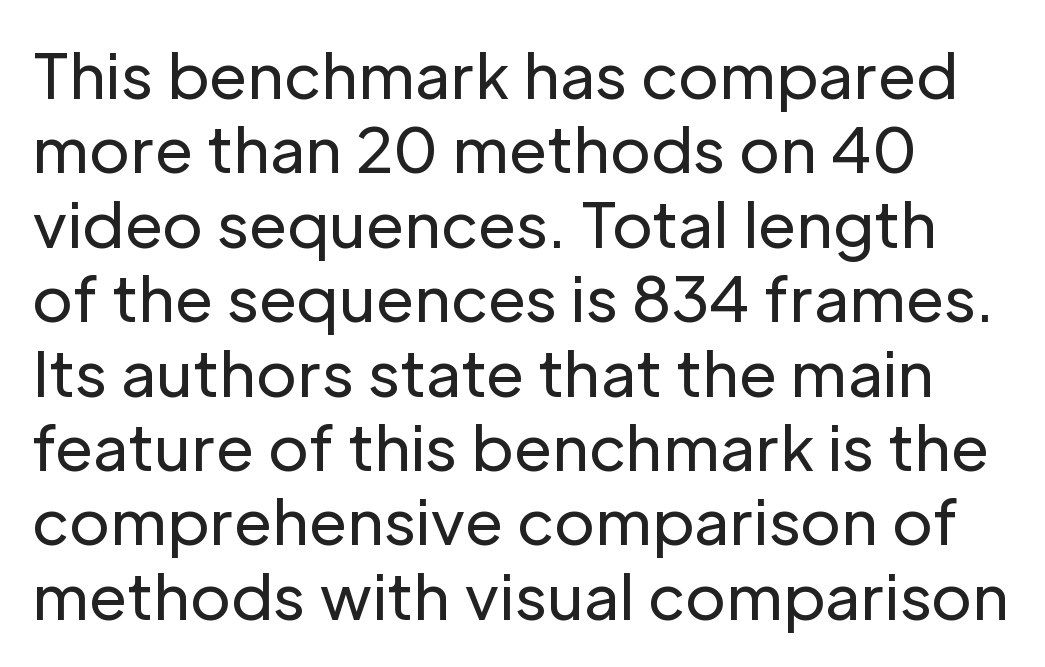
Q: Is the text bold? A: No.
Q: Is the text italic (slanted)? A: No, it is upright.
Q: Is the typeface a serif or a sans-serif typeface? A: Sans-serif.
Q: Is the text underlined? A: No.
Q: Is the spacing between letters normal or unusually wide? A: Normal.
Q: Width (condensed, normal, or wide)? A: Normal.
Q: Stroke contrast? A: Low.
Q: x-height? A: Medium.
Q: Monospaced? A: No.
